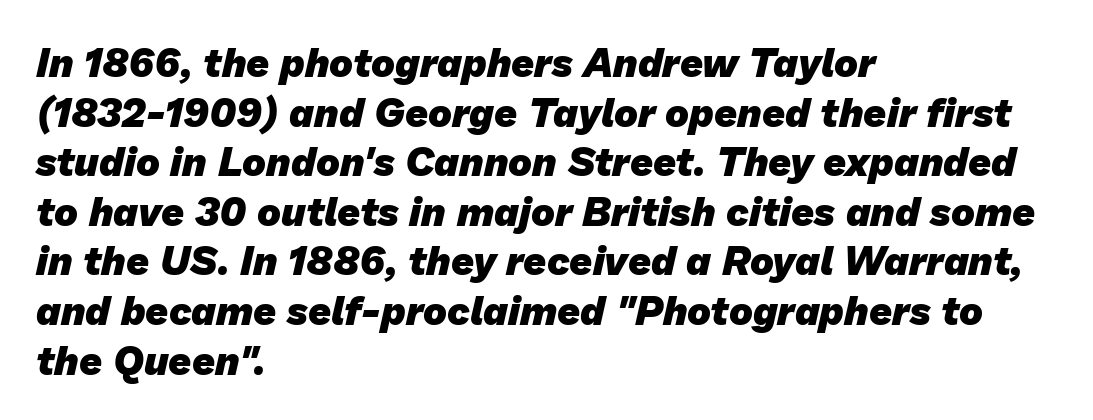
The image shows 40 px heavy sans-serif type; set left-aligned, line spacing 1.24x, normal letter spacing, not underlined; low stroke contrast and a medium x-height.
